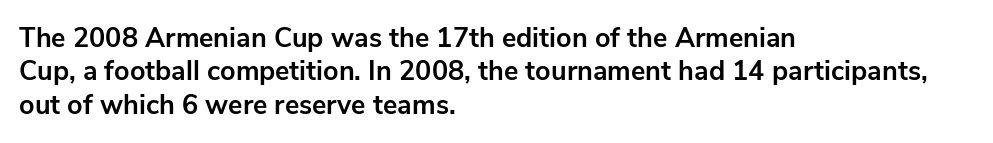
The image shows 27 px bold type, upright; set left-aligned, line spacing 1.24x, normal letter spacing, not underlined.
